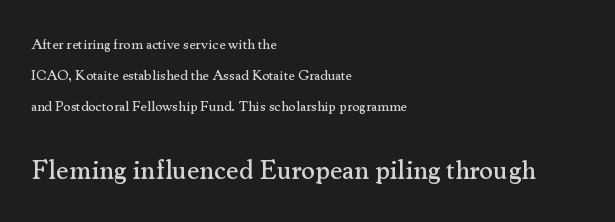
The passage shown begins with its smaller block and ends with its larger one. The space between consecutive lines is lavish. Check under the words: just untouched page. Short and long lines alike share a common starting point at left. Students, note that the glyphs here touch the page at normal intervals. The font's upright variant was chosen for this text.
